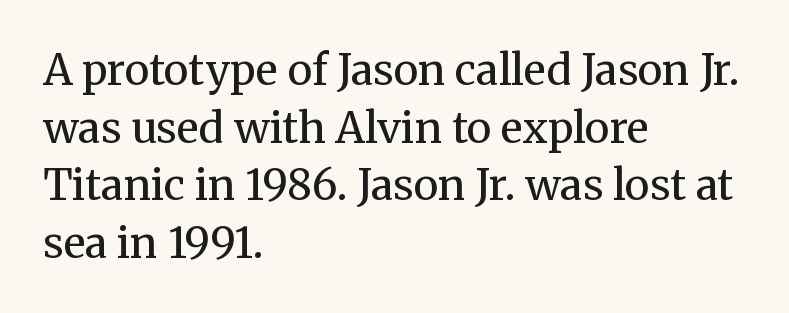
The image shows 42 px regular-weight serif type, upright; set left-aligned, normal line spacing (1.37x), normal letter spacing, not underlined; medium stroke contrast and a medium x-height.
